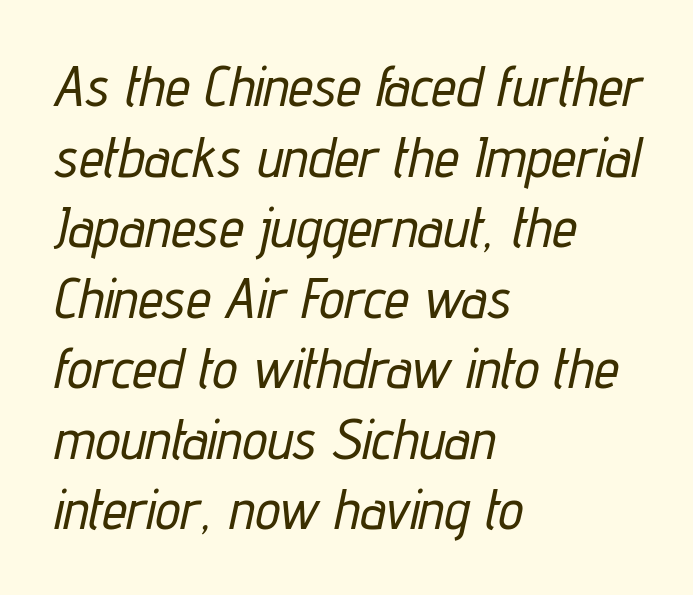
{"italic": "yes", "lean": "right", "slant_degrees": 12, "width": "condensed", "stroke_contrast": "low", "x_height": "medium", "monospaced": "no", "underline": "no", "align": "left", "line_spacing": "normal", "line_spacing_ratio": 1.26, "letter_spacing": "normal", "letter_spacing_em": 0.0, "glyph_px": 56}
